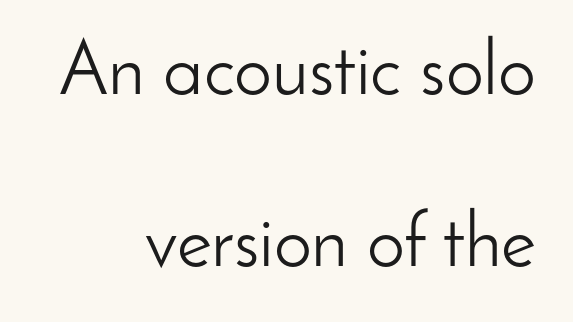
Q: Is the text bold? A: No.
Q: Is the text italic (slanted)? A: No, it is upright.
Q: Is the typeface a serif or a sans-serif typeface? A: Sans-serif.
Q: Is the text underlined? A: No.
Q: How is the paragraph aligned? A: Right-aligned.
Q: Is the spacing between letters normal or unusually wide? A: Normal.
Q: Is the spacing between lines tight, normal or loose? A: Loose.
Q: Width (condensed, normal, or wide)? A: Normal.
Q: Stroke contrast? A: Low.
Q: x-height? A: Small.
Q: Monospaced? A: No.
